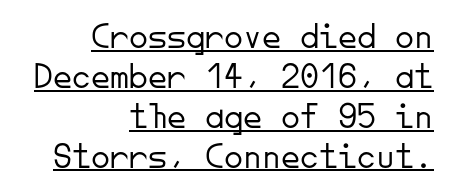
The letters march in equal steps, a hallmark of fixed-pitch type. The compositor pushed each line to the right boundary. Horizontal bands of white between lines are thin slivers. Unbolded letterforms with no extra heft.
